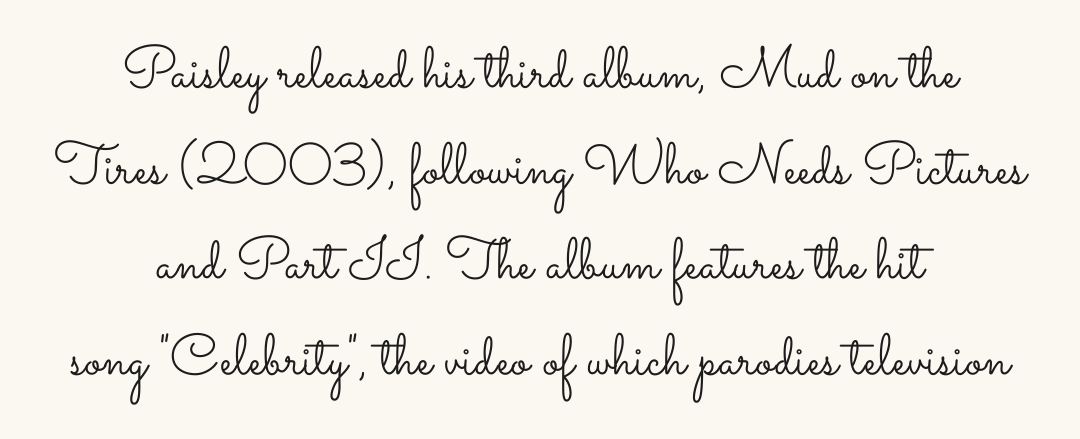
This rendering uses center alignment, leaving both contours irregular but symmetric. Is the stroke heavy? The answer is a plain regular-or-lighter. Is this a fixed-width face? No — the glyphs have proportional, varying widths. Each row of text sits above clean, open space. Leading matches the norm, producing a regular column.
